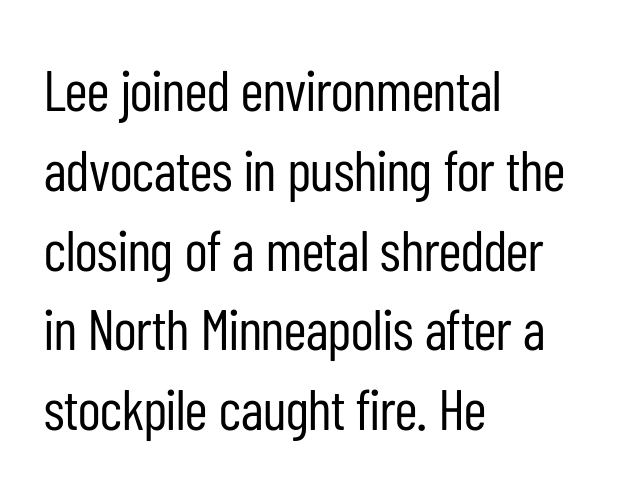
Q: Is the text bold? A: No.
Q: Is the text italic (slanted)? A: No, it is upright.
Q: Is the typeface a serif or a sans-serif typeface? A: Sans-serif.
Q: Is the text underlined? A: No.
Q: How is the paragraph aligned? A: Left-aligned.
Q: Is the spacing between letters normal or unusually wide? A: Normal.
Q: Is the spacing between lines tight, normal or loose? A: Normal.
Q: Width (condensed, normal, or wide)? A: Condensed.
Q: Stroke contrast? A: Low.
Q: x-height? A: Medium.
Q: Monospaced? A: No.
